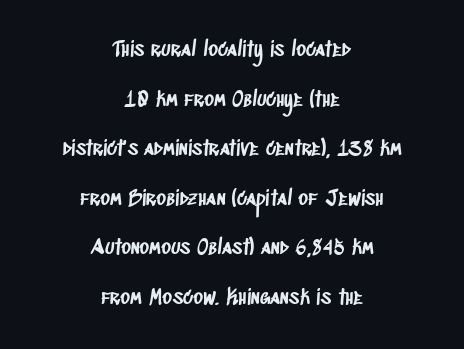
The line texture is even and compact thanks to regular tracking. Summary of vertical rhythm: relaxed, with wide interline spacing. The passage shown is not underscored anywhere. The lines are quadded center.
